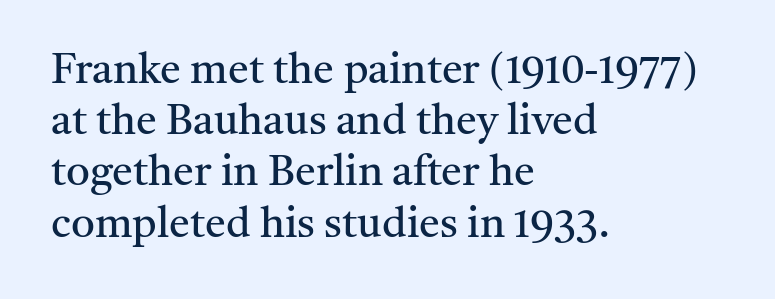
The letters advance in unequal steps, a hallmark of proportional type. Characters follow at the spacing the type designer built in. Clear beneath every line of the passage. Every stem runs plumb, perpendicular to the baseline.
